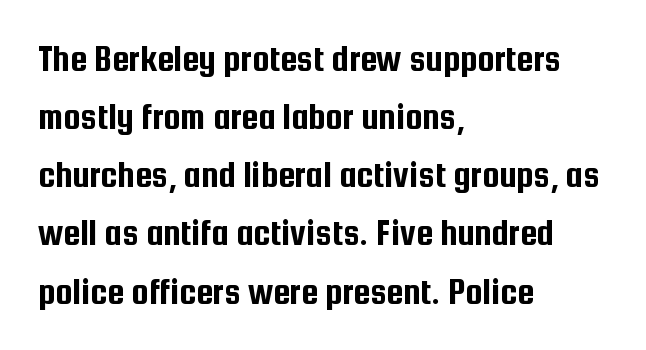
{"serif": "no", "italic": "no", "width": "condensed", "stroke_contrast": "low", "x_height": "medium", "monospaced": "no", "underline": "no", "align": "left", "line_spacing": "normal", "line_spacing_ratio": 1.53, "letter_spacing": "normal", "letter_spacing_em": 0.0, "glyph_px": 38}
